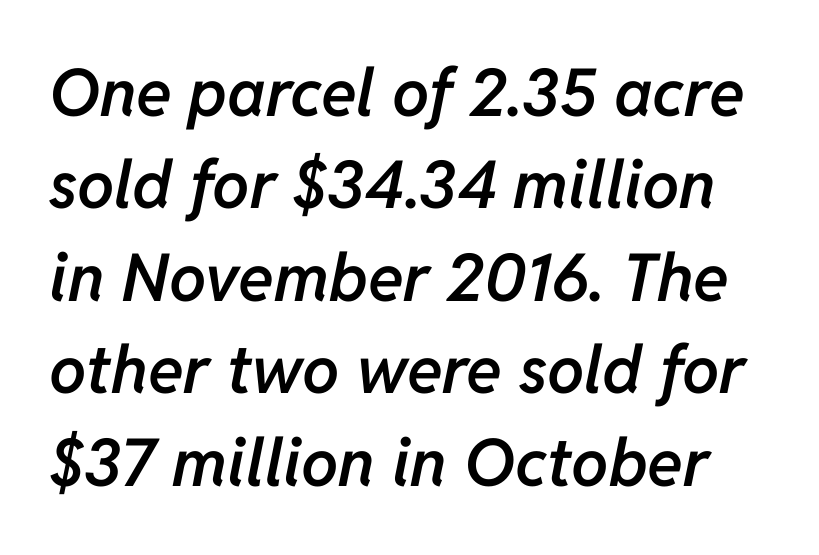
The image shows 66 px semibold type, italic (leaning right); set normal line spacing (1.4x), normal letter spacing, not underlined; low stroke contrast and a medium x-height.
